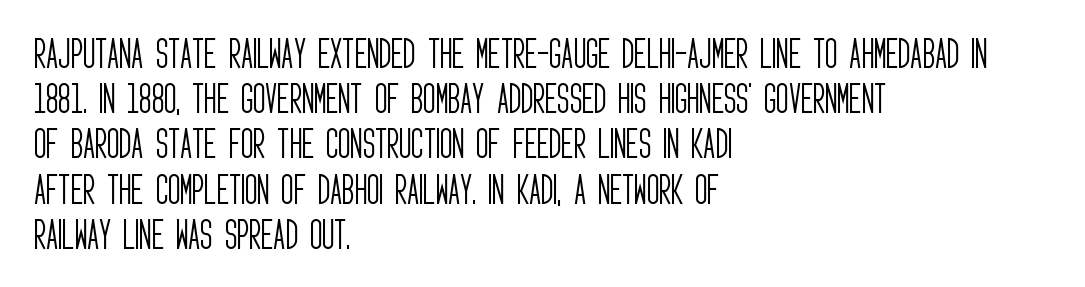
{"serif": "no", "italic": "no", "bold": "no", "weight": "light", "width": "condensed", "stroke_contrast": "low", "x_height": "large", "monospaced": "no", "underline": "no", "align": "left", "line_spacing": "normal", "line_spacing_ratio": 1.33, "letter_spacing": "normal", "letter_spacing_em": 0.0, "glyph_px": 34}
